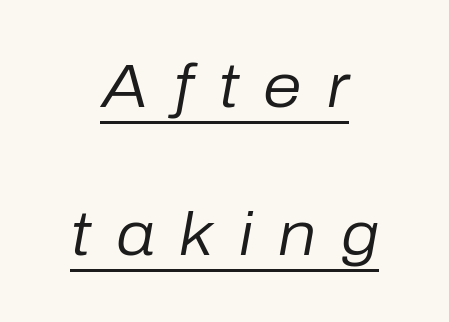
{"italic": "yes", "lean": "right", "slant_degrees": 10, "bold": "no", "weight": "regular", "width": "normal", "stroke_contrast": "low", "x_height": "medium", "monospaced": "no", "underline": "yes", "align": "center", "line_spacing": "loose", "line_spacing_ratio": 2.39, "letter_spacing": "wide", "letter_spacing_em": 0.4, "glyph_px": 62}
